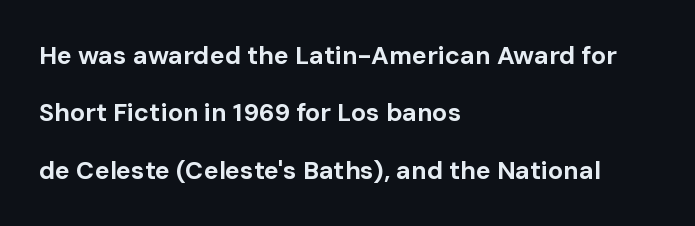
It's the straight-up-and-down kind of type. Widely set lines give the paragraph a tall, airy silhouette. Typeset ragged right — the left edge is the straight one. The baseline area is clear. Observe the ordinary spacing: letters are neighbours, not strangers.
